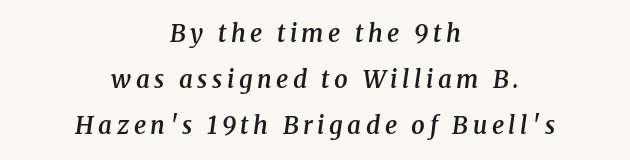
{"italic": "yes", "lean": "right", "slant_degrees": 8, "bold": "semi", "underline": "no", "align": "center", "line_spacing": "loose", "line_spacing_ratio": 1.92, "glyph_px": 24}
